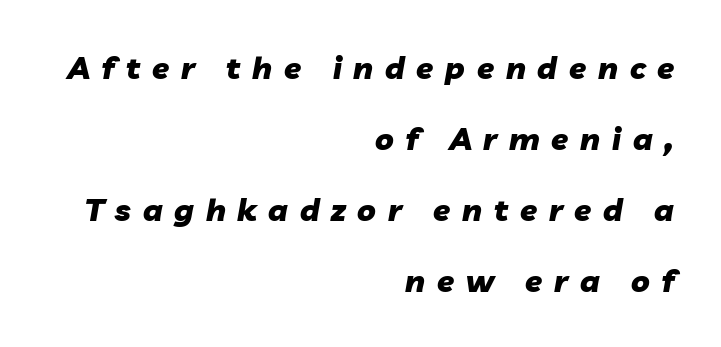
{"italic": "yes", "lean": "right", "slant_degrees": 10, "bold": "yes", "weight": "heavy", "width": "normal", "stroke_contrast": "low", "x_height": "medium", "monospaced": "no", "underline": "no", "align": "right", "line_spacing": "loose", "line_spacing_ratio": 2.29, "letter_spacing": "wide", "letter_spacing_em": 0.38, "glyph_px": 31}
